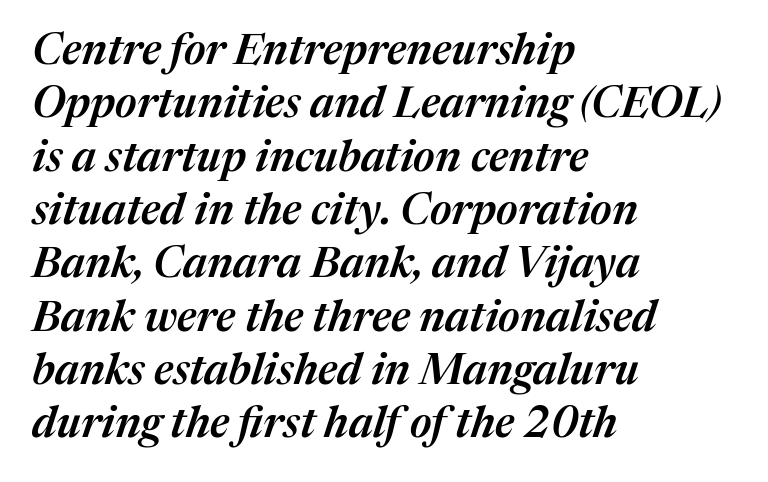
The foot of each line stays bare and open. Caption: standard tracking, unaltered. The axis of the letterforms is tilted away from vertical. A student would call this left alignment; a typographer would say flush left, rag right. Emphasis by weight is partial: semibold.
